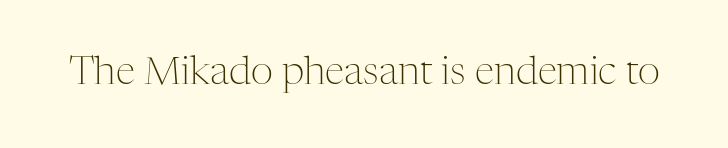
Q: Is the text bold? A: No.
Q: Is the text italic (slanted)? A: No, it is upright.
Q: Is the typeface a serif or a sans-serif typeface? A: Serif.
Q: Is the text underlined? A: No.
Q: Is the spacing between letters normal or unusually wide? A: Normal.
Q: Width (condensed, normal, or wide)? A: Normal.
Q: Stroke contrast? A: Medium.
Q: x-height? A: Medium.
Q: Monospaced? A: No.
